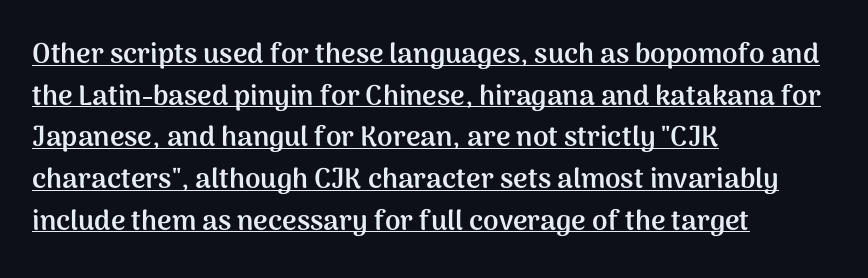
{"serif": "no", "italic": "no", "bold": "yes", "weight": "semibold", "width": "normal", "stroke_contrast": "medium", "x_height": "medium", "monospaced": "no", "underline": "yes", "align": "left", "line_spacing": "normal", "line_spacing_ratio": 1.49, "letter_spacing": "normal", "letter_spacing_em": 0.0, "glyph_px": 28}
